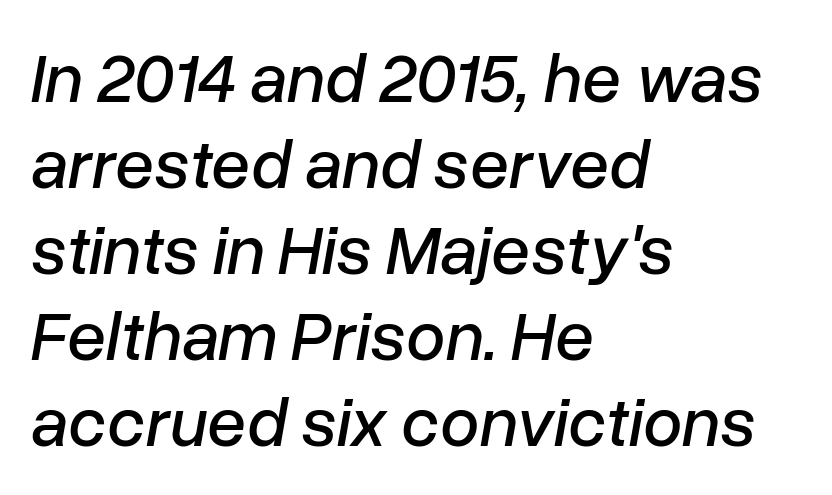
{"italic": "yes", "lean": "right", "slant_degrees": 10, "width": "normal", "stroke_contrast": "low", "x_height": "medium", "monospaced": "no", "underline": "no", "align": "left", "line_spacing_ratio": 1.23, "letter_spacing": "normal", "letter_spacing_em": 0.0, "glyph_px": 70}
